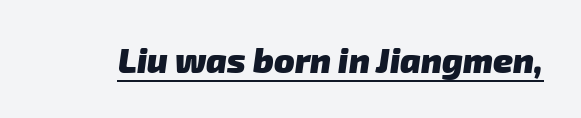
{"serif": "no", "bold": "yes", "weight": "heavy", "width": "normal", "stroke_contrast": "low", "x_height": "medium", "monospaced": "no", "underline": "yes", "letter_spacing": "normal", "letter_spacing_em": 0.0, "glyph_px": 34}
